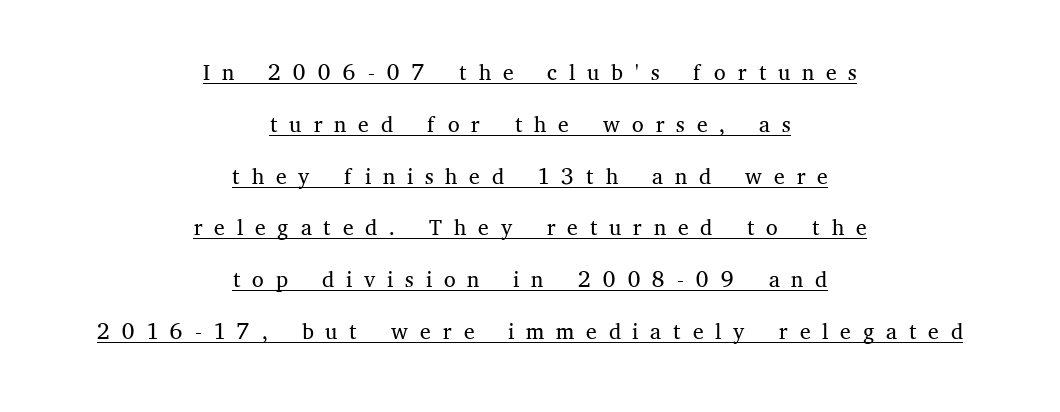
The image shows 33 px light serif type, upright; set centered, normal line spacing (1.57x), unusually wide letter spacing (+0.36 em), underlined; medium stroke contrast and a medium x-height.
